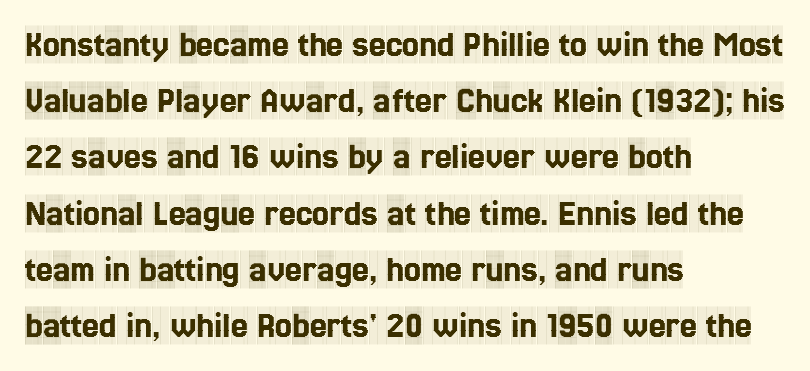
{"serif": "yes", "italic": "no", "width": "condensed", "x_height": "large", "monospaced": "no", "underline": "no", "align": "left", "line_spacing": "normal", "line_spacing_ratio": 1.48, "letter_spacing": "normal", "letter_spacing_em": 0.0, "glyph_px": 38}
